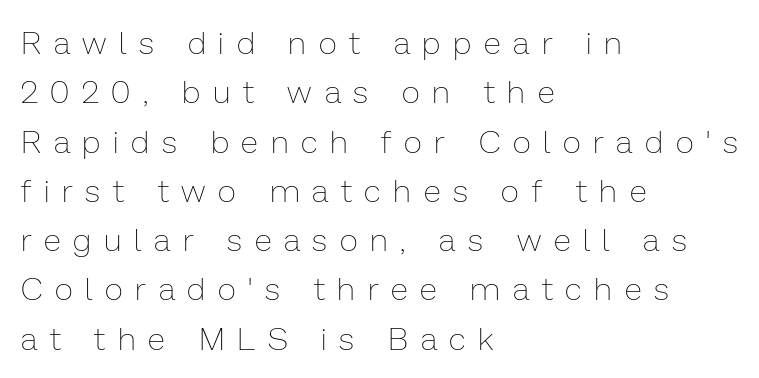
Each new line begins a customary step beneath the previous one. Proportional: the letters do not fall into vertical columns. Where is the straight margin? On the left. The horizontal fit of the characters is loose and conspicuously gappy.
